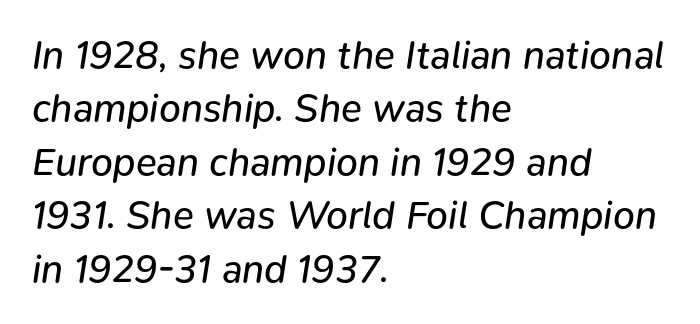
Each letter keeps its own natural width here, so spacing adapts to shape. Does the copy run flush right? No — it runs flush left. Only glyphs here, with clear space below each row. Vertically, the passage feels balanced, rows spaced as you'd expect. The letters are slanted; this is an italic face. Glyph-to-glyph distance matches everyday printed text.
